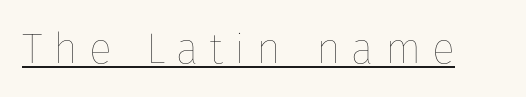
{"italic": "no", "bold": "no", "weight": "thin", "width": "normal", "stroke_contrast": "low", "x_height": "medium", "monospaced": "no", "underline": "yes", "letter_spacing": "wide", "letter_spacing_em": 0.25, "glyph_px": 43}
